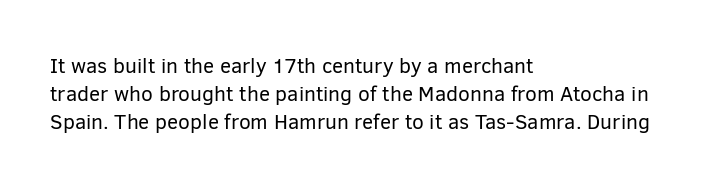
The image shows 21 px text type, upright; set left-aligned, normal line spacing (1.33x), normal letter spacing, not underlined.
